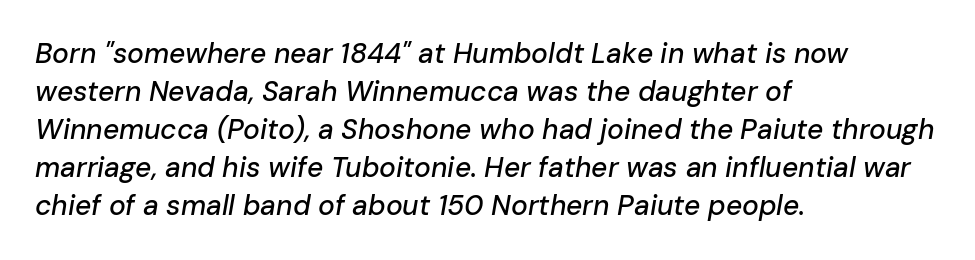
Q: Is the text italic (slanted)? A: Yes, it leans right by about 10 degrees.
Q: Is the text underlined? A: No.
Q: How is the paragraph aligned? A: Left-aligned.
Q: Is the spacing between letters normal or unusually wide? A: Normal.
Q: Is the spacing between lines tight, normal or loose? A: Normal.
Q: Width (condensed, normal, or wide)? A: Normal.
Q: Stroke contrast? A: Low.
Q: x-height? A: Medium.
Q: Monospaced? A: No.
